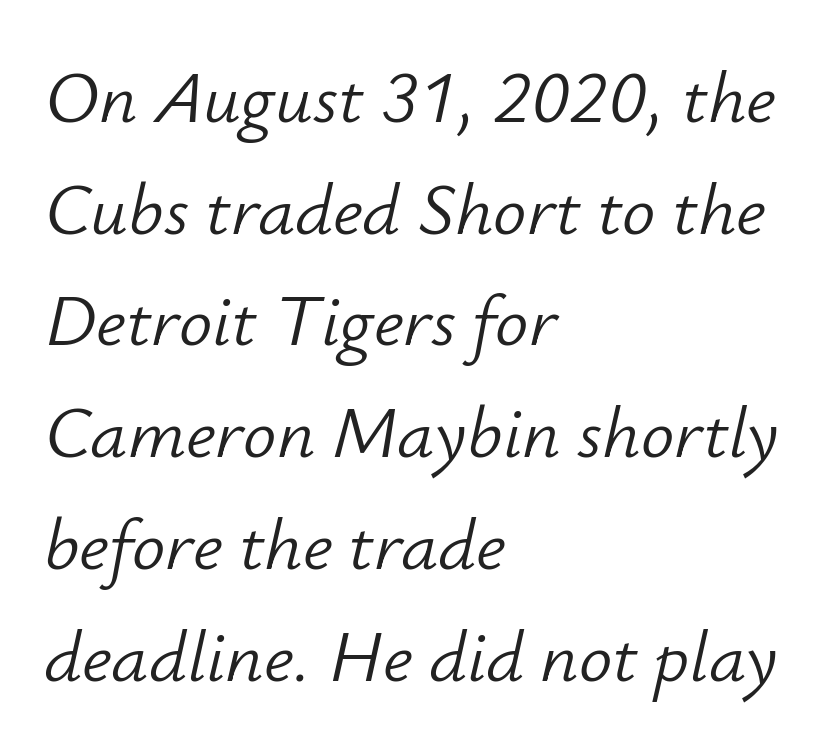
The image shows 74 px light type, italic (leaning right); set left-aligned, normal line spacing (1.51x), normal letter spacing, not underlined; low stroke contrast and a small x-height.
